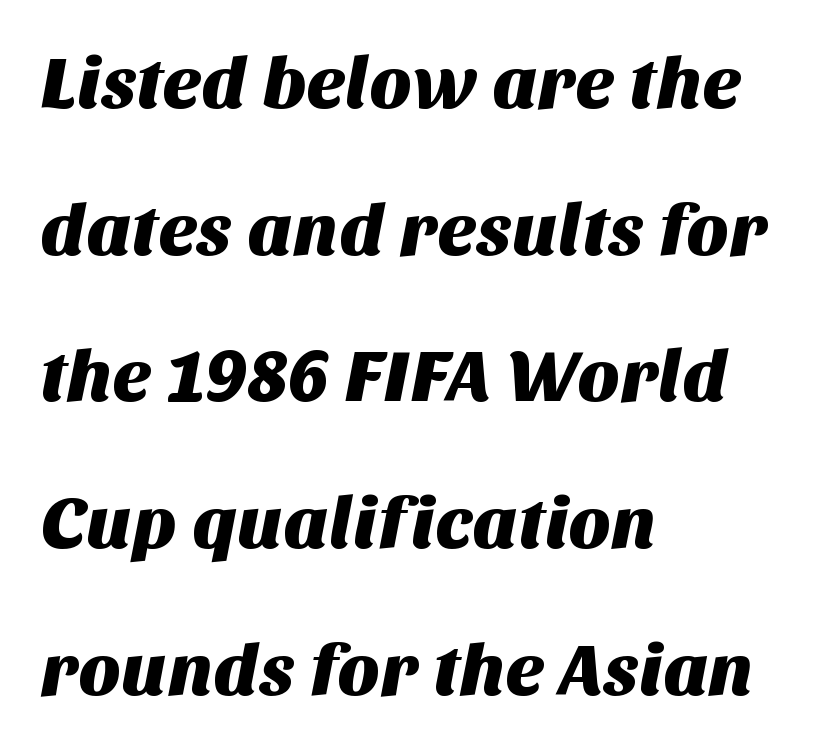
The image shows 73 px sans-serif type; set left-aligned, loose line spacing (2.01x), normal letter spacing, not underlined; medium stroke contrast and a large x-height.
